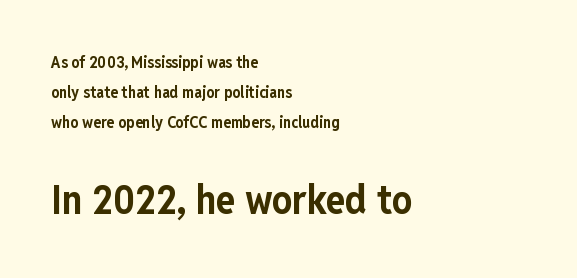
{"serif": "no", "italic": "no", "bold": "yes", "weight": "bold", "width": "condensed", "stroke_contrast": "low", "x_height": "medium", "monospaced": "no", "underline": "no", "align": "left", "line_spacing_ratio": 1.88, "letter_spacing": "normal", "letter_spacing_em": 0.0, "larger_block": "second", "size_ratio": 2.5, "glyph_px": 40}
